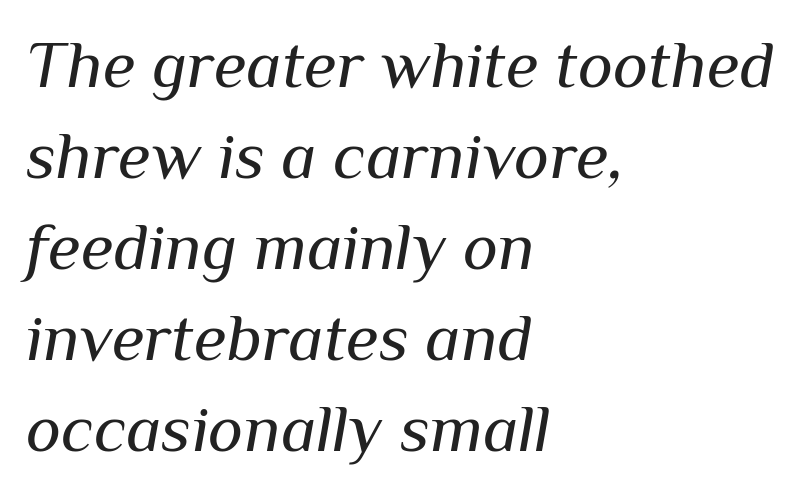
Q: Is the text bold? A: No.
Q: Is the text italic (slanted)? A: Yes, it leans right by about 10 degrees.
Q: Is the text underlined? A: No.
Q: How is the paragraph aligned? A: Left-aligned.
Q: Is the spacing between letters normal or unusually wide? A: Normal.
Q: Is the spacing between lines tight, normal or loose? A: Normal.
Q: Width (condensed, normal, or wide)? A: Normal.
Q: Stroke contrast? A: Medium.
Q: x-height? A: Medium.
Q: Monospaced? A: No.
